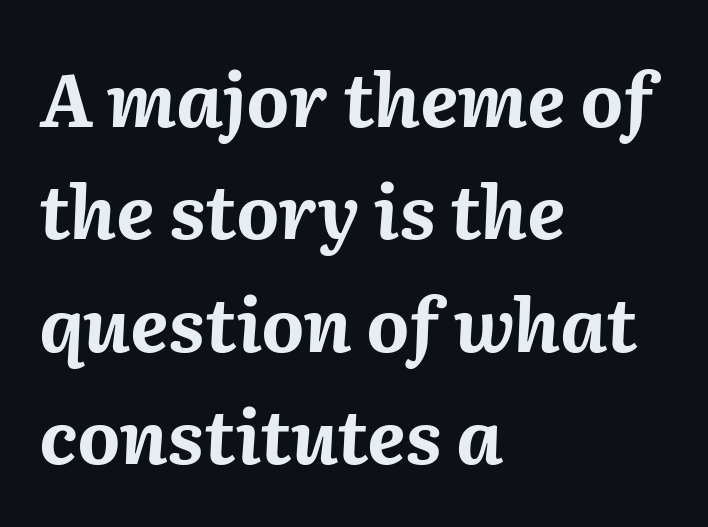
{"italic": "yes", "lean": "right", "slant_degrees": 2, "bold": "yes", "weight": "bold", "width": "normal", "stroke_contrast": "medium", "x_height": "medium", "monospaced": "no", "underline": "no", "align": "left", "line_spacing": "normal", "line_spacing_ratio": 1.52, "letter_spacing": "normal", "letter_spacing_em": 0.0, "glyph_px": 74}
